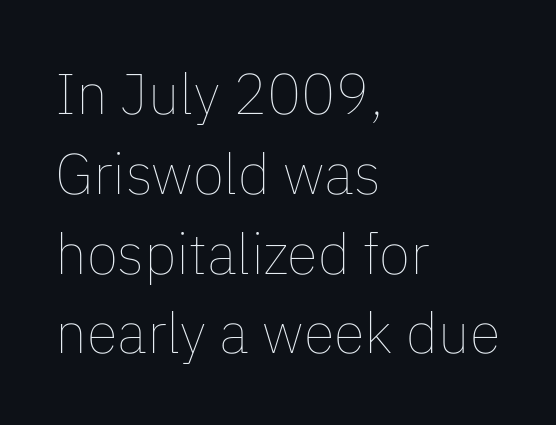
The image shows 57 px thin type, upright; set left-aligned, normal line spacing (1.4x), normal letter spacing, not underlined; low stroke contrast and a medium x-height.
